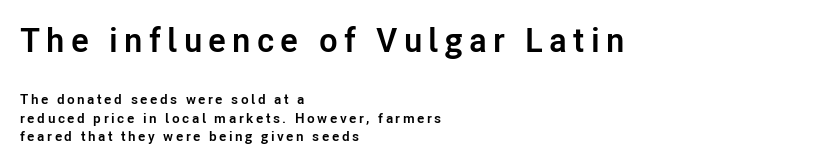
{"serif": "no", "italic": "no", "bold": "yes", "weight": "semibold", "width": "normal", "stroke_contrast": "low", "x_height": "medium", "monospaced": "no", "underline": "no", "align": "left", "line_spacing": "normal", "line_spacing_ratio": 1.3, "larger_block": "first", "size_ratio": 2.43, "glyph_px": 34}
